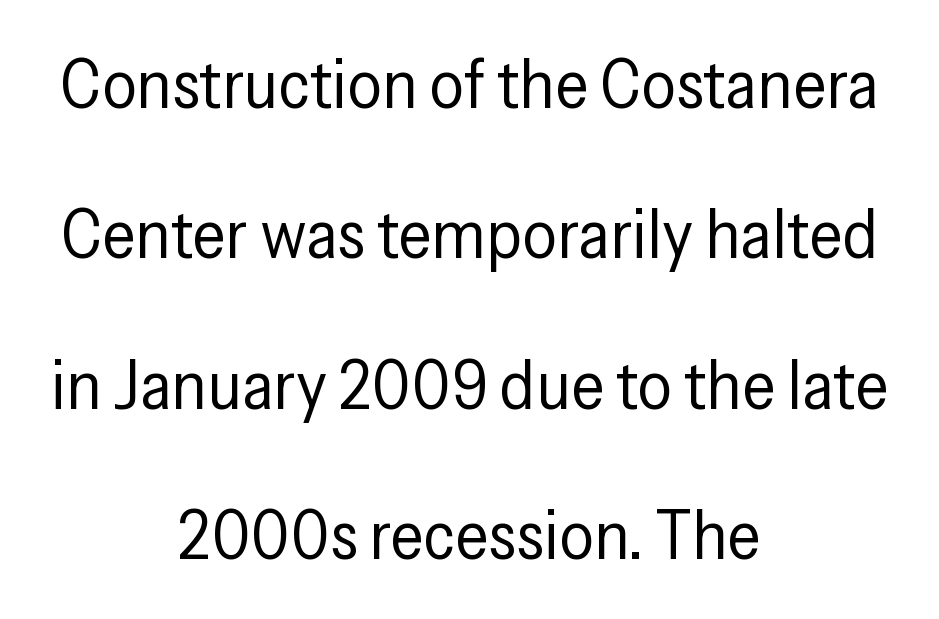
The image shows 69 px regular-weight, condensed sans-serif type, upright; set centered, loose line spacing (2.18x), normal letter spacing, not underlined; low stroke contrast and a medium x-height.
